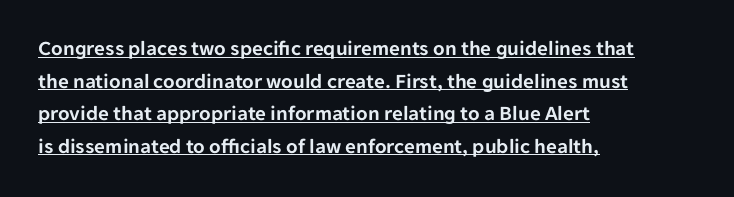
Is there much room between lines? A standard amount, neither cramped nor airy. The lines in this sample share a left origin and differ only in where they stop. The glyphs are accompanied by a horizontal stroke just below them. The rendering keeps characters at their native spacing. Nope, not italic — everything's standing straight.
